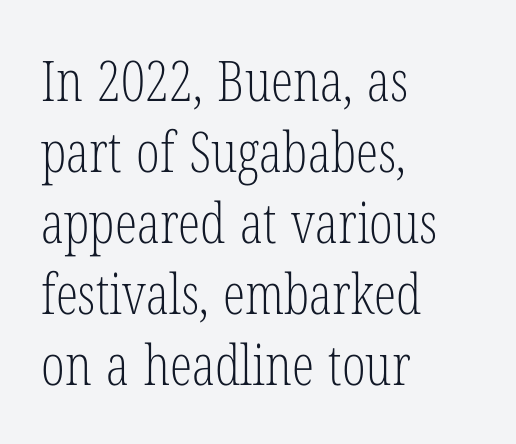
Q: Is the text bold? A: No.
Q: Is the text italic (slanted)? A: No, it is upright.
Q: Is the typeface a serif or a sans-serif typeface? A: Serif.
Q: Is the text underlined? A: No.
Q: How is the paragraph aligned? A: Left-aligned.
Q: Is the spacing between letters normal or unusually wide? A: Normal.
Q: Is the spacing between lines tight, normal or loose? A: Normal.
Q: Width (condensed, normal, or wide)? A: Condensed.
Q: Stroke contrast? A: Low.
Q: x-height? A: Medium.
Q: Monospaced? A: No.
